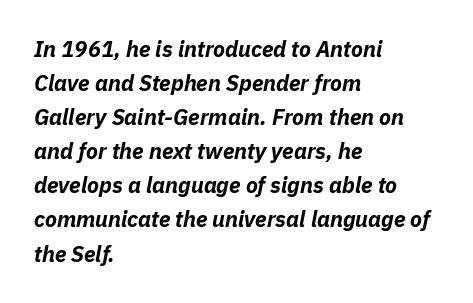
Bare-footed words on every line. A classic flush-left, rag-right setting is used for this passage. Is the letter spacing exaggerated? No — it looks like the ordinary default. Evenly set lines give the paragraph a standard silhouette.
